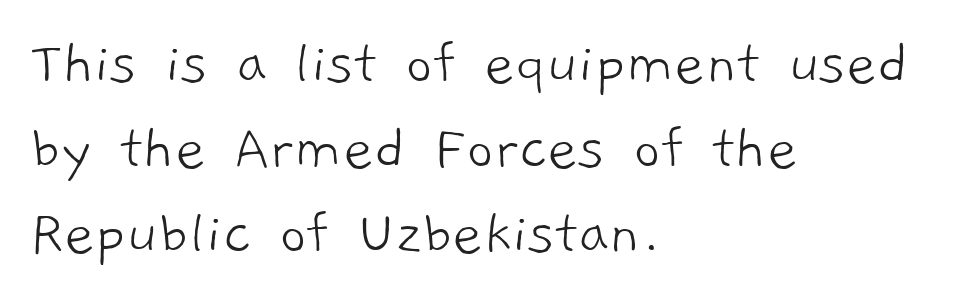
The image shows 66 px light sans-serif type; set left-aligned, normal line spacing (1.29x), normal letter spacing, not underlined; low stroke contrast and a medium x-height.
